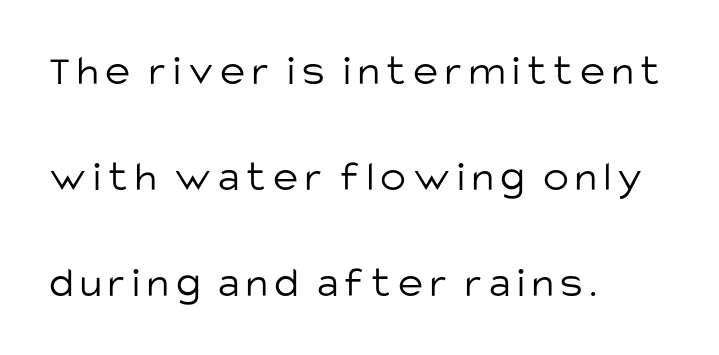
Q: Is the text bold? A: No.
Q: Is the text italic (slanted)? A: No, it is upright.
Q: Is the typeface a serif or a sans-serif typeface? A: Sans-serif.
Q: Is the text underlined? A: No.
Q: How is the paragraph aligned? A: Left-aligned.
Q: Is the spacing between lines tight, normal or loose? A: Loose.
Q: Width (condensed, normal, or wide)? A: Normal.
Q: Stroke contrast? A: Low.
Q: x-height? A: Large.
Q: Monospaced? A: No.
